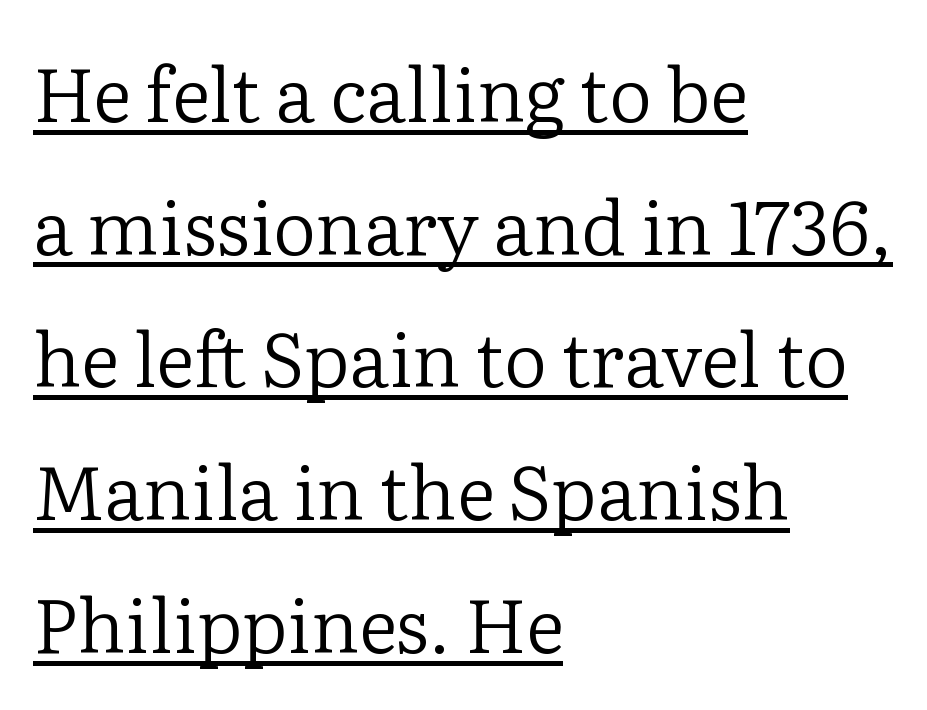
The image shows 75 px regular-weight serif type, upright; set left-aligned, line spacing 1.77x, normal letter spacing, underlined; low stroke contrast and a medium x-height.
